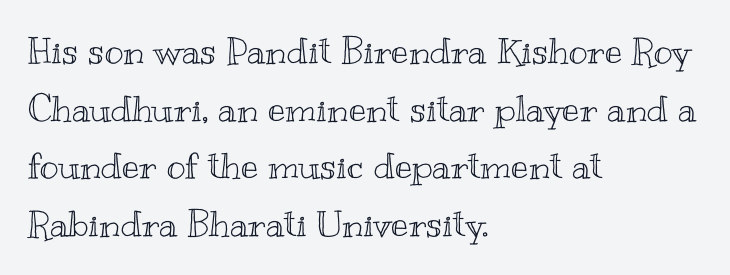
The image shows 36 px wide type, upright; set left-aligned, normal line spacing (1.6x), normal letter spacing, not underlined; a small x-height.
